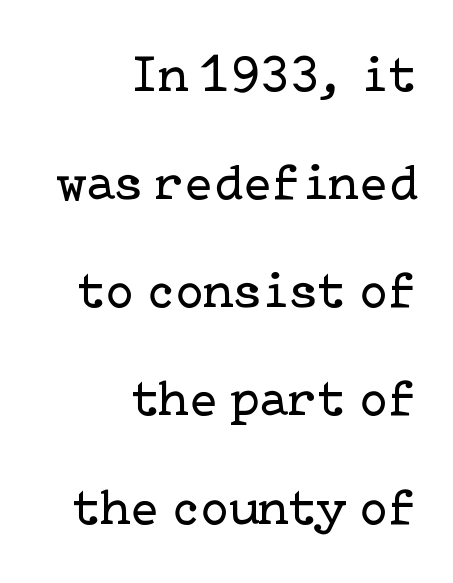
The image shows 52 px regular-weight serif type, upright; set right-aligned, loose line spacing (2.08x), normal letter spacing, not underlined; low stroke contrast and a medium x-height.
